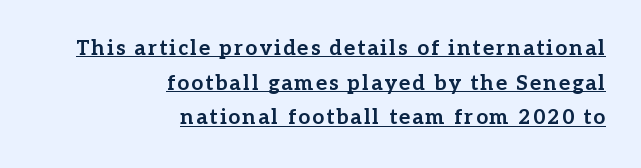
Q: Is the text bold? A: Yes.
Q: Is the text italic (slanted)? A: No, it is upright.
Q: Is the text underlined? A: Yes.
Q: How is the paragraph aligned? A: Right-aligned.
Q: Is the spacing between lines tight, normal or loose? A: Normal.
